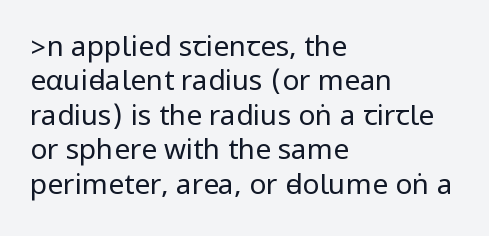
The image shows 28 px regular-weight, condensed sans-serif type, upright; set left-aligned, line spacing 1.23x, normal letter spacing, not underlined; low stroke contrast.
